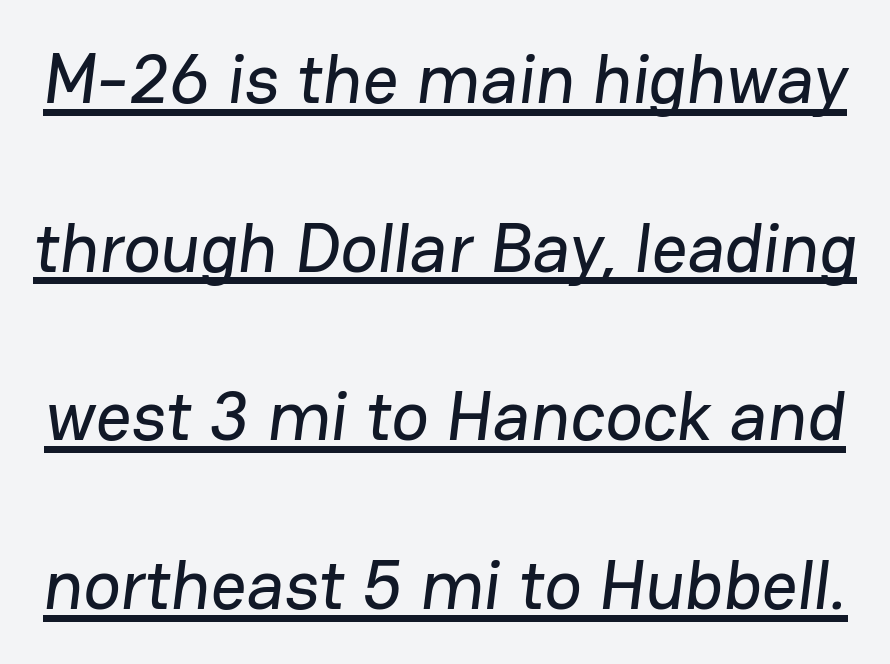
Q: Is the typeface a serif or a sans-serif typeface? A: Sans-serif.
Q: Is the text underlined? A: Yes.
Q: Is the spacing between letters normal or unusually wide? A: Normal.
Q: Is the spacing between lines tight, normal or loose? A: Loose.
Q: Width (condensed, normal, or wide)? A: Normal.
Q: Stroke contrast? A: Low.
Q: x-height? A: Medium.
Q: Monospaced? A: No.
